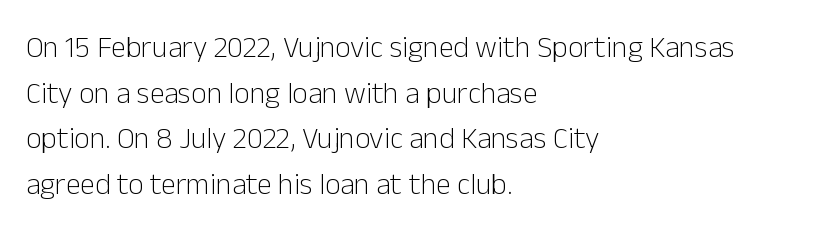
How are the letters spaced? Ordinarily, with no added tracking. Decoration check: the copy has no underline. In terms of leading, this rendering sits right in the middle. The weight would be labelled regular, book, light, or lighter still. The font family rendered here belongs to the sans-serif group. It's the straight-up-and-down kind of type.
